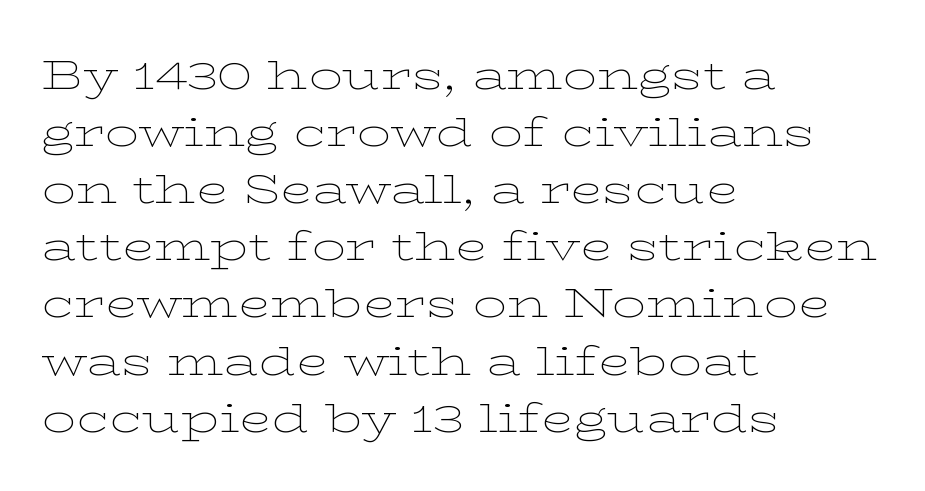
Posture: vertical. Leftover space on each line is placed entirely after the last word. Underline: absent. The vertical gap from one line to the next is medium. This is serif lettering, the kind often seen in printed books. What stands out about the letter spacing? Nothing — it is the standard amount.
